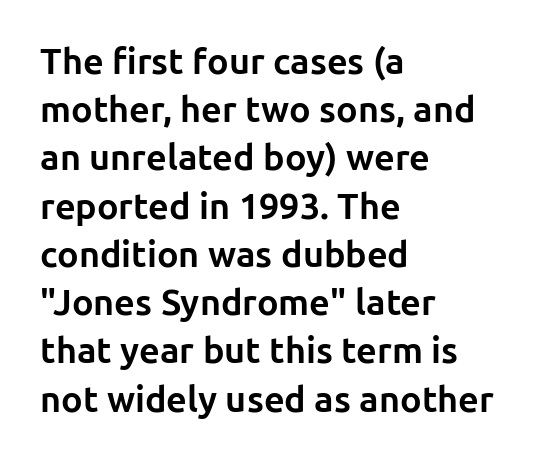
The image shows 36 px bold sans-serif type, upright; set left-aligned, normal line spacing (1.34x), normal letter spacing, not underlined; low stroke contrast and a medium x-height.
